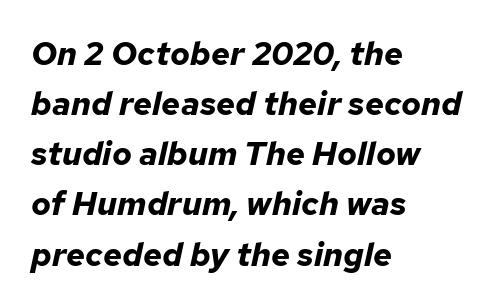
{"italic": "yes", "lean": "right", "slant_degrees": 12, "bold": "yes", "weight": "bold", "width": "normal", "stroke_contrast": "low", "x_height": "medium", "monospaced": "no", "underline": "no", "align": "left", "line_spacing": "normal", "line_spacing_ratio": 1.52, "letter_spacing": "normal", "letter_spacing_em": 0.0, "glyph_px": 33}
